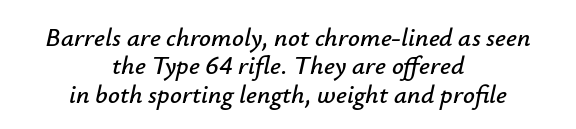
The image shows 26 px text type, italic (leaning right); set centered, tight line spacing (1.09x), normal letter spacing, not underlined.
